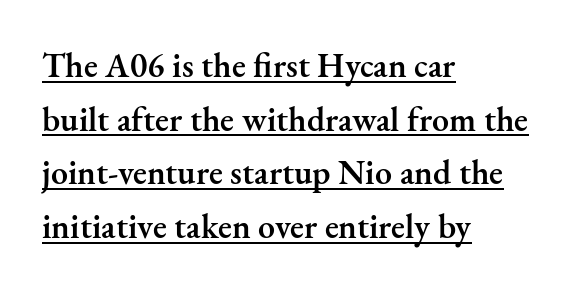
Think of a printed novel: that variable character pitch is what you see here. Check where the strokes stop: tiny serifs finish them off. Vertically, the passage feels balanced, rows spaced as you'd expect. Does extra space separate the letters? No, they use regular spacing. The passage shown is semibold, sitting just below true bold. Every stem runs plumb, perpendicular to the baseline.
